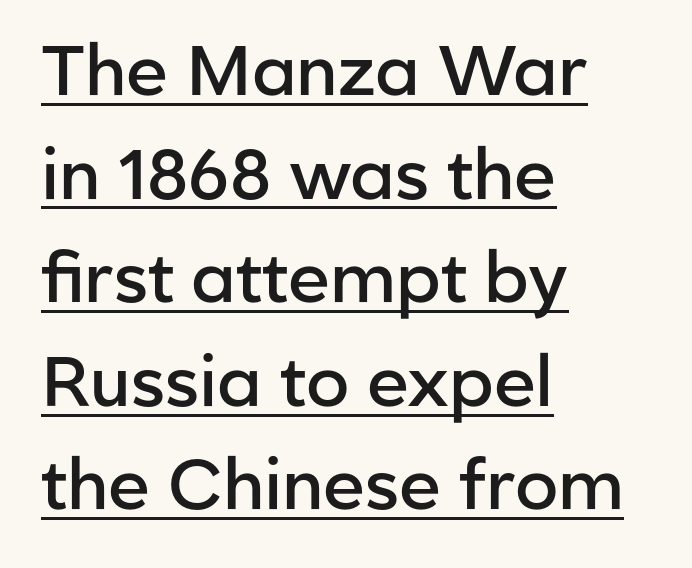
This sample uses an upright cut, with every glyph sitting square on the baseline. The paragraph shown leans on its left margin. The type is set solid horizontally, with unmodified tracking. Does the weight exceed regular? Yes, but only to semibold. Proportional: the letters do not fall into vertical columns. Nope, no serifs anywhere on these letters.
